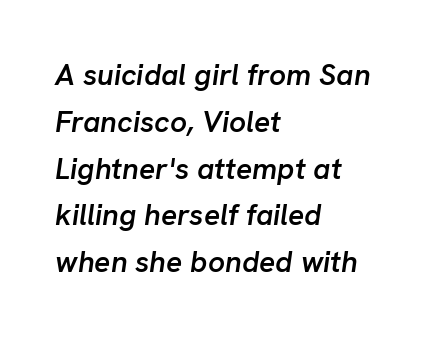
The image shows 30 px semibold type, italic (leaning right); set left-aligned, normal line spacing (1.56x), normal letter spacing, not underlined; low stroke contrast and a medium x-height.
